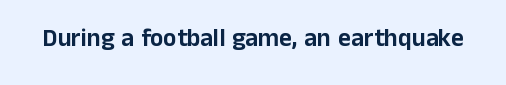
If you drew a line through each stem, it would be perfectly vertical. Characters follow at the spacing the type designer built in. The words here are not underlined.
